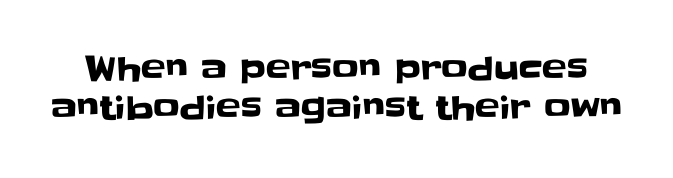
The image shows 33 px sans-serif type, upright; set line spacing 1.17x, normal letter spacing, not underlined; low stroke contrast and a large x-height.
